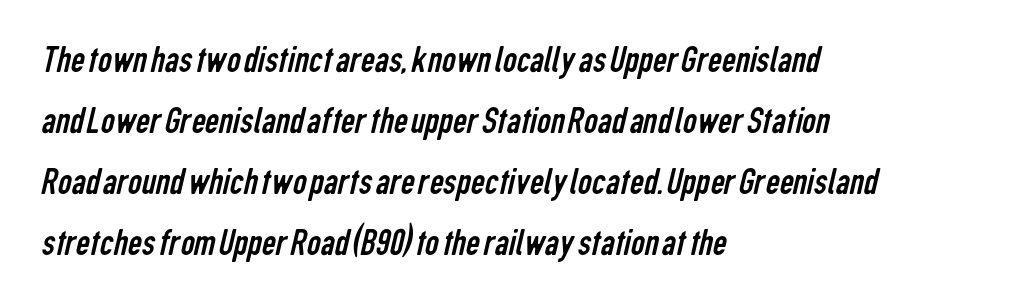
{"serif": "no", "bold": "no", "weight": "regular", "width": "condensed", "stroke_contrast": "low", "x_height": "medium", "monospaced": "no", "underline": "no", "align": "left", "line_spacing": "normal", "line_spacing_ratio": 1.56, "letter_spacing": "normal", "letter_spacing_em": 0.0, "glyph_px": 39}
